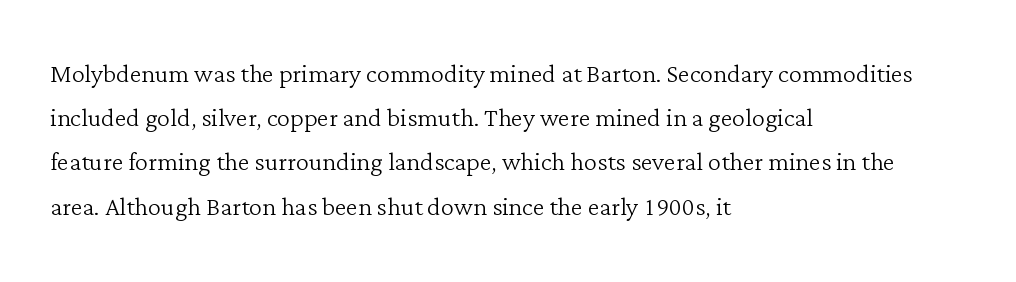
When letters stand straight like this, we call the style roman or upright. The weight would be labelled regular, book, light, or lighter still. Check where the strokes stop: tiny serifs finish them off. Here the designer chose a conventional face with non-uniform glyph widths.
